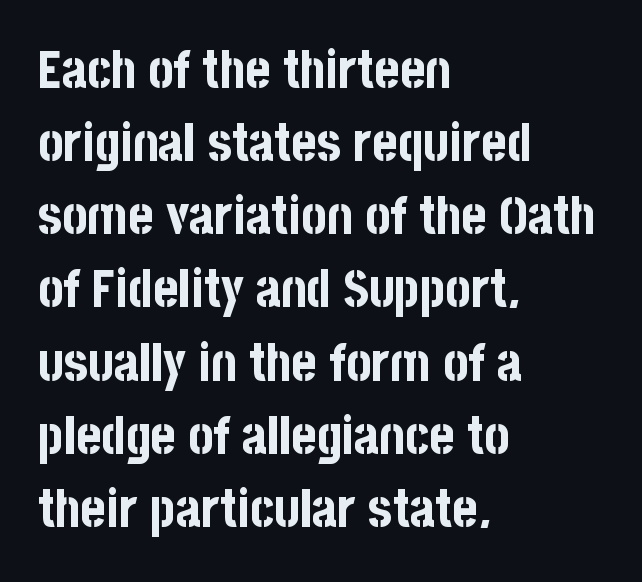
Q: Is the text bold? A: Yes.
Q: Is the text italic (slanted)? A: No, it is upright.
Q: Is the typeface a serif or a sans-serif typeface? A: Sans-serif.
Q: Is the text underlined? A: No.
Q: How is the paragraph aligned? A: Left-aligned.
Q: Is the spacing between letters normal or unusually wide? A: Normal.
Q: Is the spacing between lines tight, normal or loose? A: Normal.
Q: Width (condensed, normal, or wide)? A: Condensed.
Q: Stroke contrast? A: Low.
Q: x-height? A: Large.
Q: Monospaced? A: No.
